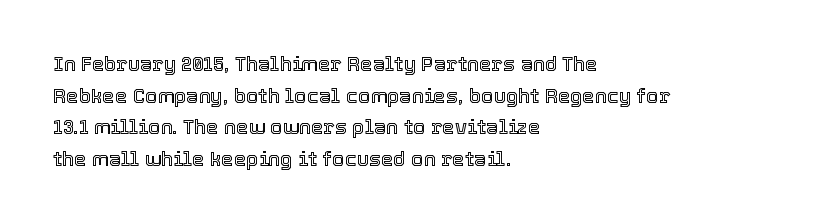
The baseline area is clear. The letterforms sit shoulder to shoulder at normal distance. Each line starts at the same left margin while the right side varies. You can tell it's not italic because the verticals are truly vertical.
